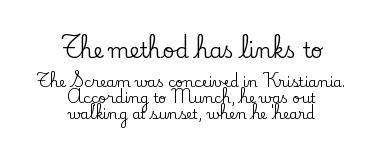
{"italic": "no", "underline": "no", "align": "center", "line_spacing": "tight", "line_spacing_ratio": 1.12, "letter_spacing": "normal", "letter_spacing_em": 0.0, "larger_block": "first", "size_ratio": 1.5, "glyph_px": 21}
